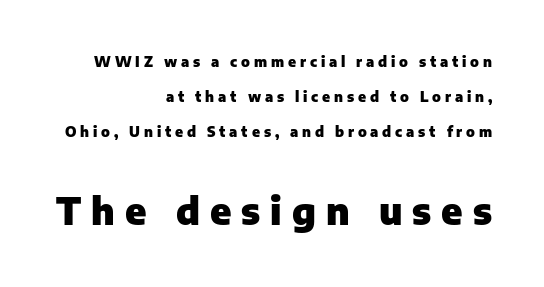
Q: Is the text bold? A: Yes.
Q: Is the text italic (slanted)? A: No, it is upright.
Q: Is the typeface a serif or a sans-serif typeface? A: Sans-serif.
Q: Is the text underlined? A: No.
Q: How is the paragraph aligned? A: Right-aligned.
Q: Is the spacing between letters normal or unusually wide? A: Unusually wide.
Q: Is the spacing between lines tight, normal or loose? A: Loose.
Q: Which block of text is set in a larger size, the first (top) or the second (bottom)? A: The second (bottom) one.
Q: Width (condensed, normal, or wide)? A: Normal.
Q: Stroke contrast? A: Low.
Q: x-height? A: Medium.
Q: Monospaced? A: No.
